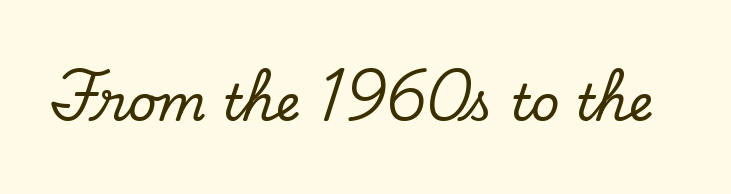
Q: Is the text italic (slanted)? A: Yes.
Q: Is the typeface a serif or a sans-serif typeface? A: Serif.
Q: Is the text underlined? A: No.
Q: Is the spacing between letters normal or unusually wide? A: Normal.
Q: Width (condensed, normal, or wide)? A: Normal.
Q: Stroke contrast? A: Low.
Q: x-height? A: Small.
Q: Monospaced? A: No.
